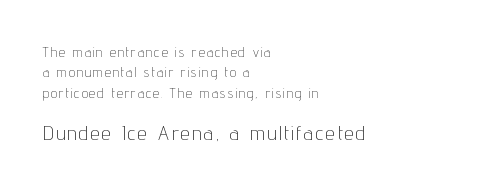
Q: Is the text bold? A: No.
Q: Is the text italic (slanted)? A: No, it is upright.
Q: Is the text underlined? A: No.
Q: How is the paragraph aligned? A: Left-aligned.
Q: Is the spacing between lines tight, normal or loose? A: Normal.
Q: Which block of text is set in a larger size, the first (top) or the second (bottom)? A: The second (bottom) one.
